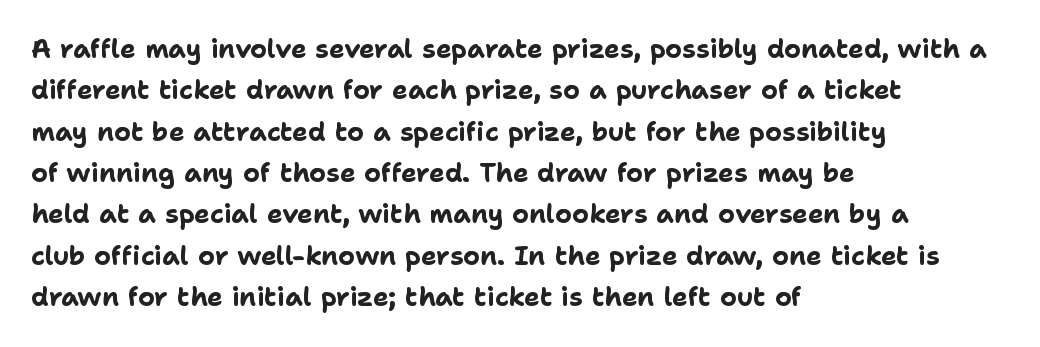
The image shows 26 px bold type, upright; set left-aligned, normal line spacing (1.59x), normal letter spacing, not underlined.
